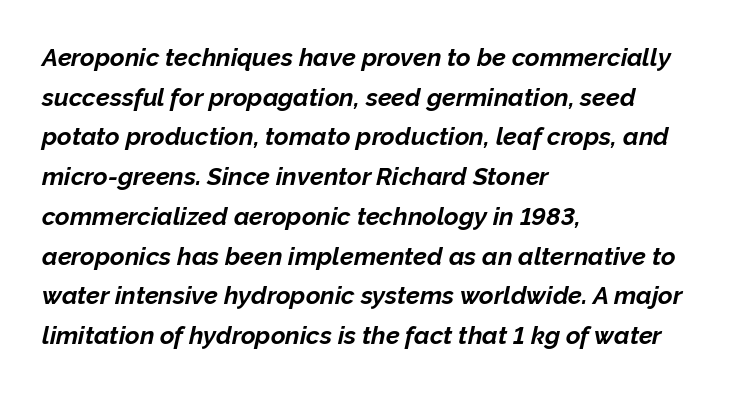
{"italic": "yes", "lean": "right", "slant_degrees": 12, "bold": "yes", "underline": "no", "align": "left", "line_spacing": "normal", "line_spacing_ratio": 1.59, "letter_spacing": "normal", "letter_spacing_em": 0.0, "glyph_px": 25}
